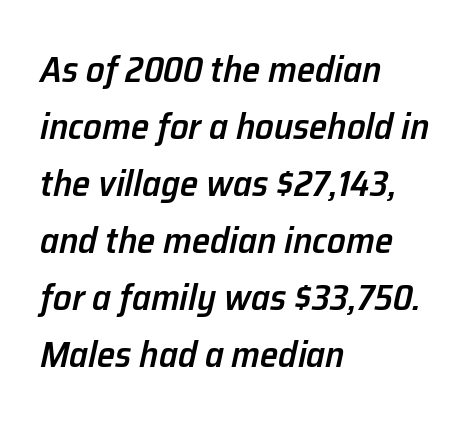
Q: Is the text bold? A: Semi-bold.
Q: Is the text italic (slanted)? A: Yes, it leans right by about 12 degrees.
Q: Is the text underlined? A: No.
Q: How is the paragraph aligned? A: Left-aligned.
Q: Is the spacing between letters normal or unusually wide? A: Normal.
Q: Is the spacing between lines tight, normal or loose? A: Normal.
Q: Width (condensed, normal, or wide)? A: Normal.
Q: Stroke contrast? A: Low.
Q: x-height? A: Medium.
Q: Monospaced? A: No.
